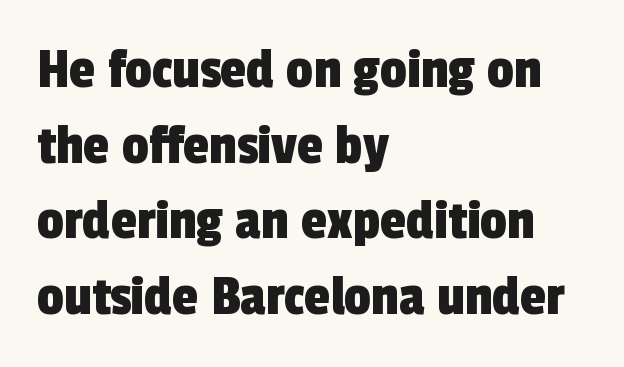
The image shows 59 px condensed sans-serif type; set left-aligned, normal line spacing (1.28x), normal letter spacing, not underlined; a medium x-height.
